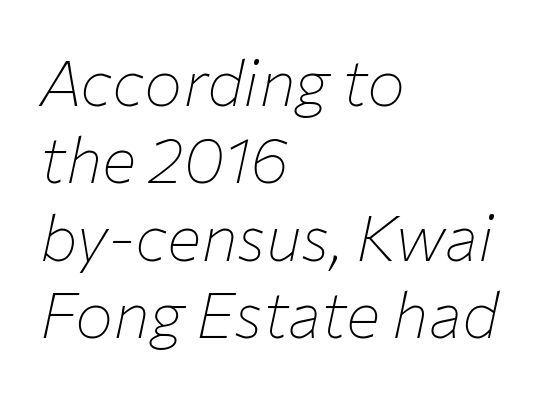
Q: Is the text bold? A: No.
Q: Is the text italic (slanted)? A: Yes, it leans right by about 12 degrees.
Q: Is the text underlined? A: No.
Q: How is the paragraph aligned? A: Left-aligned.
Q: Is the spacing between letters normal or unusually wide? A: Normal.
Q: Width (condensed, normal, or wide)? A: Normal.
Q: Stroke contrast? A: Low.
Q: x-height? A: Medium.
Q: Monospaced? A: No.
